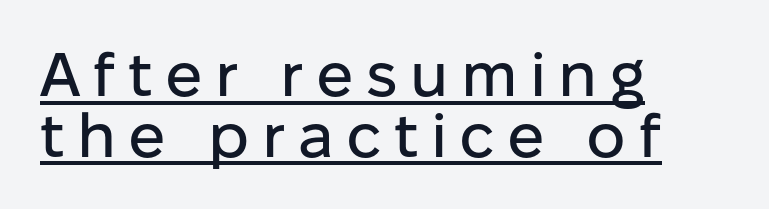
Quick note: interline space is minimal. The words here are underlined. Looks like regular typesetting: each glyph gets only the width it needs. No feet cap the strokes, marking this as sans-serif type.
